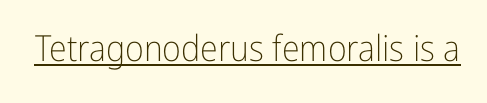
The image shows 36 px light, condensed sans-serif type, upright; set normal letter spacing, underlined; low stroke contrast and a medium x-height.
